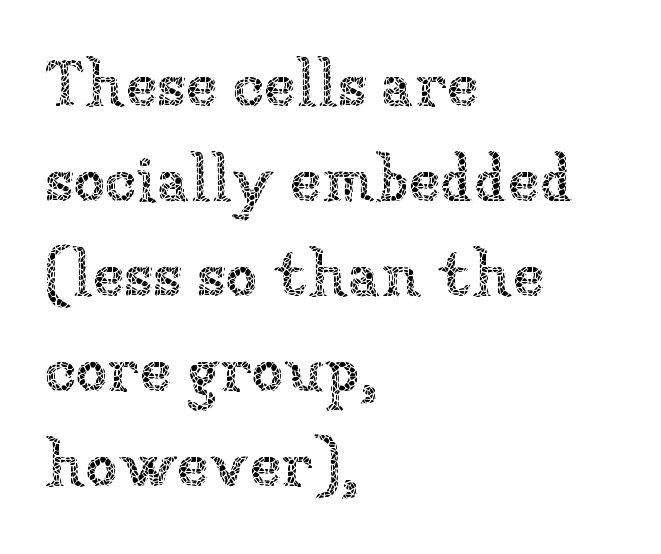
The type sits square on the baseline with zero lean. The passage shown is not bold in any degree. The leading is moderate, giving the passage an even texture. Do the characters align in a grid? No, the font is proportional.
